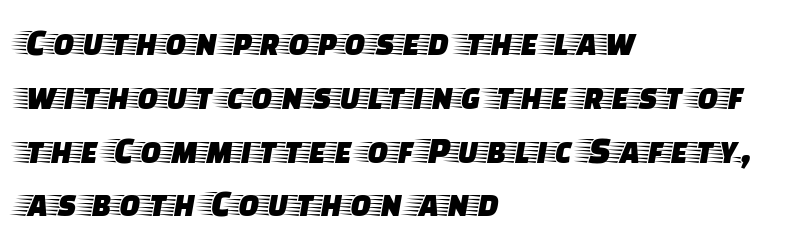
The specimen omits any rule beneath the text block's lines. These lines stack with their left ends in a neat column. These lines are rendered in a variable-pitch font. Characters follow at the spacing the type designer built in. Regarding leading, the lines here are spaced in the standard way.
